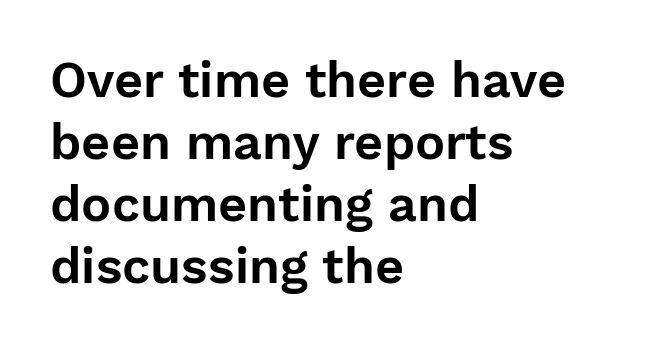
Q: Is the text italic (slanted)? A: No, it is upright.
Q: Is the typeface a serif or a sans-serif typeface? A: Sans-serif.
Q: Is the text underlined? A: No.
Q: How is the paragraph aligned? A: Left-aligned.
Q: Is the spacing between letters normal or unusually wide? A: Normal.
Q: Width (condensed, normal, or wide)? A: Normal.
Q: Stroke contrast? A: Low.
Q: x-height? A: Medium.
Q: Monospaced? A: No.
